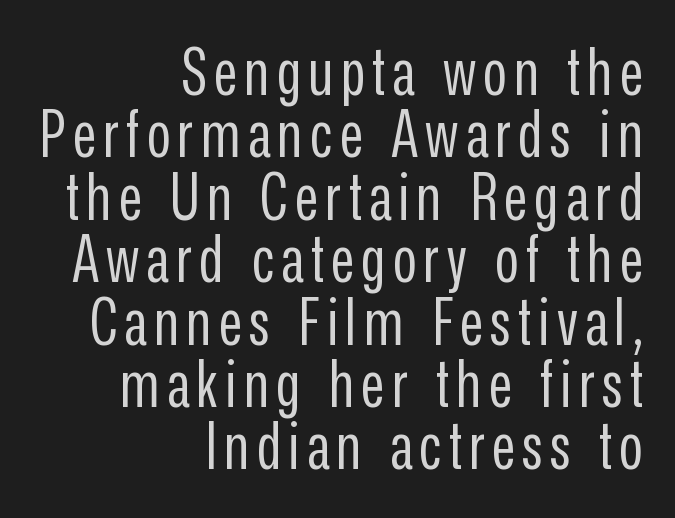
{"serif": "no", "italic": "no", "bold": "no", "weight": "regular", "width": "condensed", "stroke_contrast": "low", "x_height": "medium", "monospaced": "no", "underline": "no", "align": "right", "line_spacing": "tight", "line_spacing_ratio": 0.96, "glyph_px": 65}
